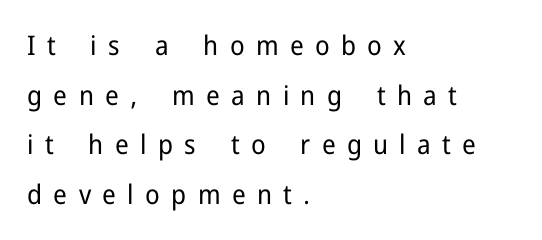
{"italic": "no", "bold": "no", "underline": "no", "align": "left", "line_spacing_ratio": 1.84, "letter_spacing": "wide", "letter_spacing_em": 0.42, "glyph_px": 27}
